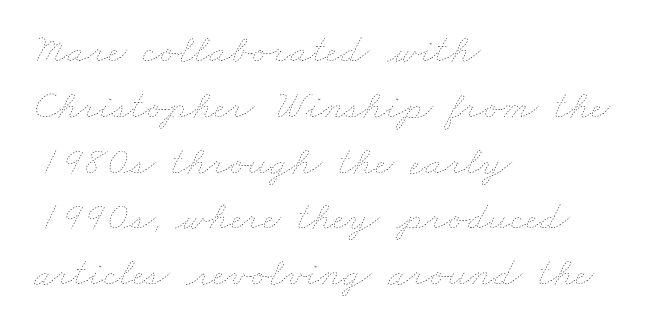
{"bold": "no", "weight": "thin", "width": "wide", "stroke_contrast": "low", "x_height": "small", "monospaced": "no", "underline": "no", "align": "left", "line_spacing": "normal", "line_spacing_ratio": 1.36, "letter_spacing": "normal", "letter_spacing_em": 0.0, "glyph_px": 41}
